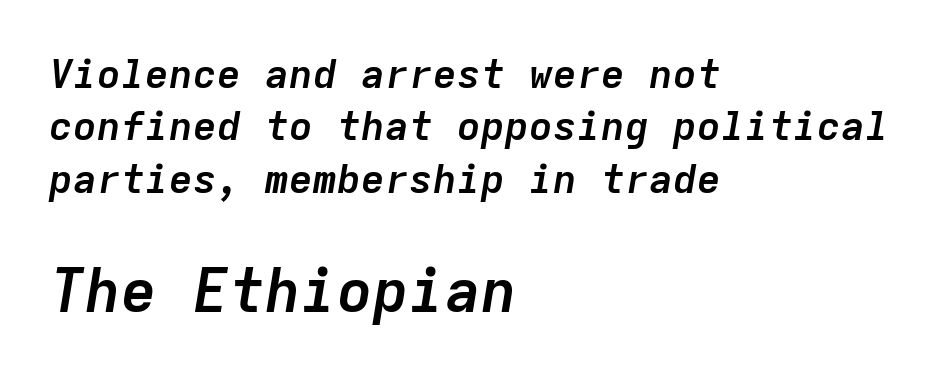
{"italic": "yes", "lean": "right", "slant_degrees": 9, "bold": "yes", "weight": "semibold", "width": "normal", "stroke_contrast": "low", "x_height": "medium", "monospaced": "yes", "underline": "no", "align": "left", "line_spacing": "normal", "line_spacing_ratio": 1.31, "letter_spacing": "normal", "letter_spacing_em": 0.0, "larger_block": "second", "size_ratio": 1.5, "glyph_px": 60}
